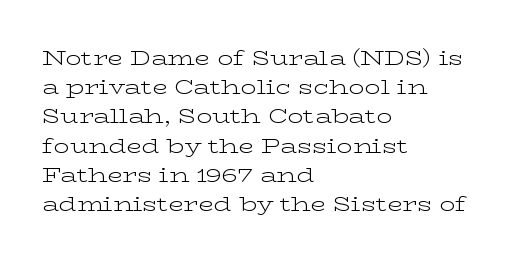
The image shows 20 px text type, upright; set left-aligned, normal line spacing (1.46x), normal letter spacing, not underlined.
